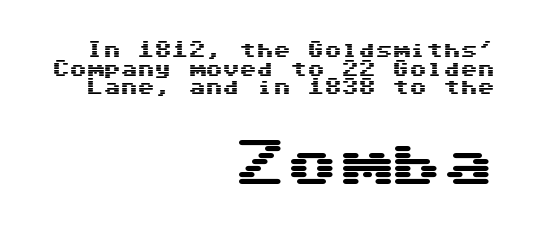
{"serif": "no", "italic": "no", "width": "wide", "stroke_contrast": "medium", "x_height": "medium", "underline": "no", "align": "right", "line_spacing": "tight", "line_spacing_ratio": 1.09, "letter_spacing": "normal", "letter_spacing_em": 0.0, "larger_block": "second", "size_ratio": 3.06, "glyph_px": 52}
